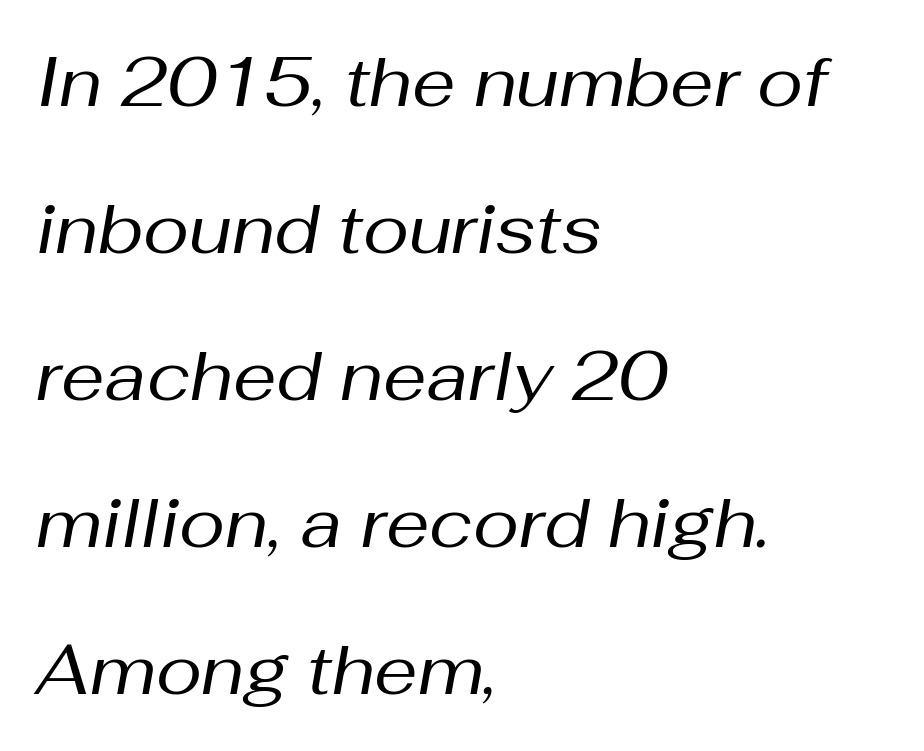
{"italic": "yes", "lean": "right", "slant_degrees": 10, "bold": "no", "weight": "regular", "width": "normal", "stroke_contrast": "medium", "x_height": "medium", "monospaced": "no", "underline": "no", "align": "left", "line_spacing": "loose", "line_spacing_ratio": 2.13, "letter_spacing": "normal", "letter_spacing_em": 0.0, "glyph_px": 69}
